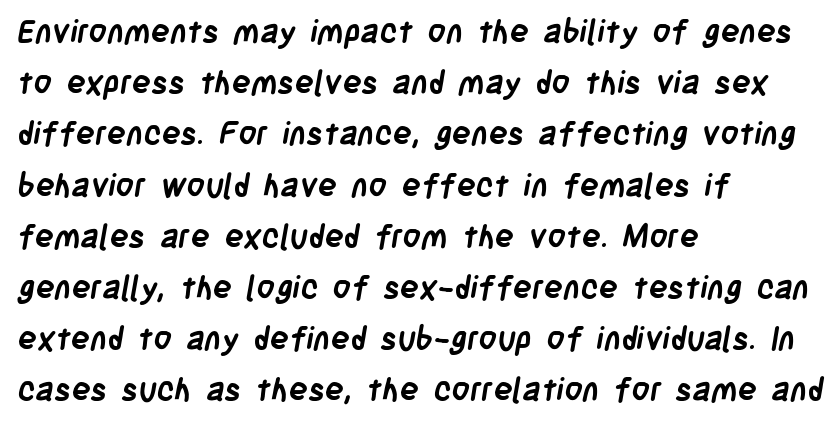
Q: Is the text bold? A: Yes.
Q: Is the typeface a serif or a sans-serif typeface? A: Sans-serif.
Q: Is the text underlined? A: No.
Q: How is the paragraph aligned? A: Left-aligned.
Q: Is the spacing between letters normal or unusually wide? A: Normal.
Q: Is the spacing between lines tight, normal or loose? A: Normal.
Q: Width (condensed, normal, or wide)? A: Condensed.
Q: Stroke contrast? A: Low.
Q: x-height? A: Large.
Q: Monospaced? A: No.
